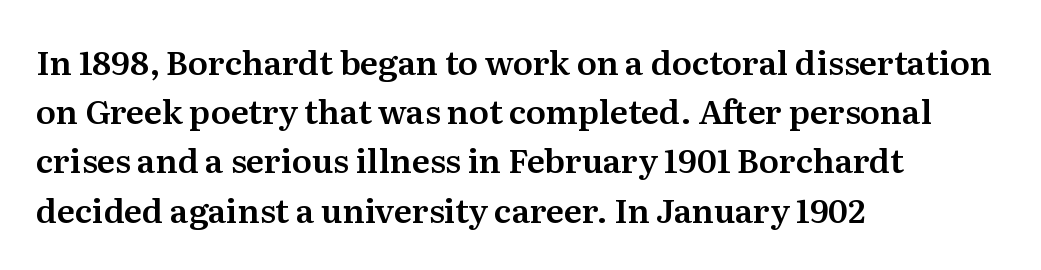
Compared with a centered layout, this one pins lines to the left instead. If you measured baseline to baseline, you'd find a middling distance. Tall strokes in this sample are plumb rather than angled. Nobody touched the tracking dial on this one. The foot of each line stays bare and open. Note the varied advance widths — an 'i' is clearly narrower than an 'm'.
